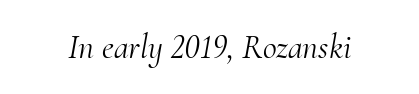
{"serif": "yes", "italic": "yes", "lean": "right", "slant_degrees": 10, "bold": "no", "weight": "light", "width": "normal", "stroke_contrast": "medium", "x_height": "small", "monospaced": "no", "underline": "no", "letter_spacing": "normal", "letter_spacing_em": 0.0, "glyph_px": 34}
